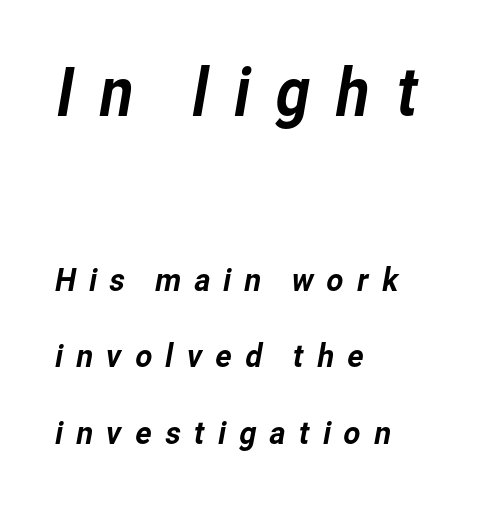
The image shows 66 px sans-serif type; set left-aligned, loose line spacing (2.33x), unusually wide letter spacing (+0.35 em), not underlined; the first (top) block is 2.0x larger; low stroke contrast and a medium x-height.
